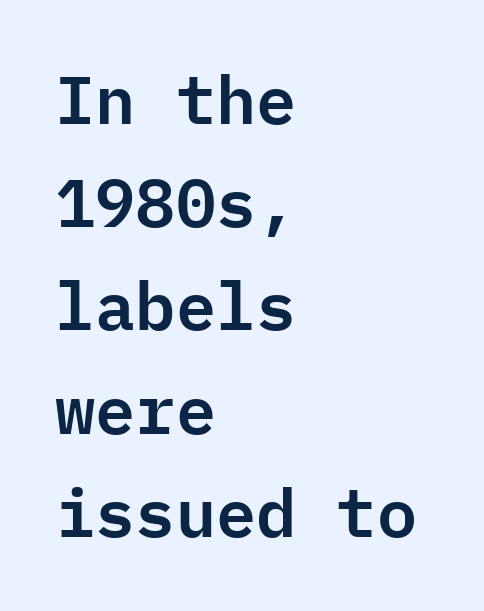
{"serif": "no", "italic": "no", "width": "normal", "stroke_contrast": "low", "x_height": "medium", "monospaced": "yes", "underline": "no", "align": "left", "line_spacing": "normal", "line_spacing_ratio": 1.54, "letter_spacing": "normal", "letter_spacing_em": 0.0, "glyph_px": 67}
